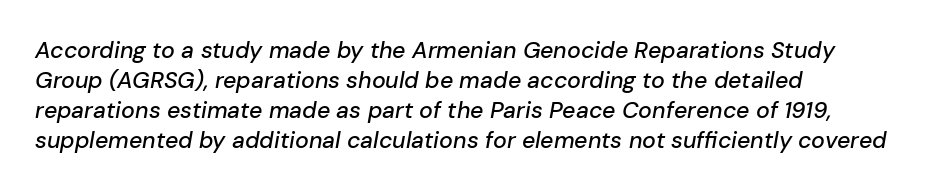
The image shows 23 px text type, italic (leaning right); set left-aligned, normal line spacing (1.3x), normal letter spacing, not underlined.
